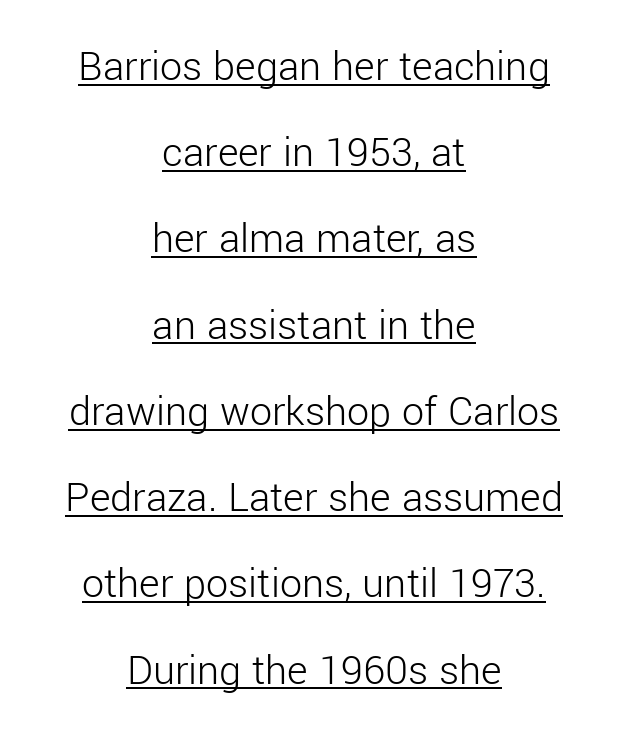
Q: Is the text bold? A: No.
Q: Is the text italic (slanted)? A: No, it is upright.
Q: Is the typeface a serif or a sans-serif typeface? A: Sans-serif.
Q: Is the text underlined? A: Yes.
Q: How is the paragraph aligned? A: Centered.
Q: Is the spacing between letters normal or unusually wide? A: Normal.
Q: Is the spacing between lines tight, normal or loose? A: Loose.
Q: Width (condensed, normal, or wide)? A: Normal.
Q: Stroke contrast? A: Low.
Q: x-height? A: Medium.
Q: Monospaced? A: No.
